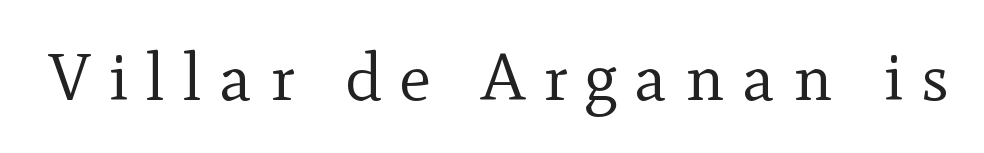
The image shows 67 px regular-weight serif type, upright; set unusually wide letter spacing (+0.26 em), not underlined; a small x-height.
